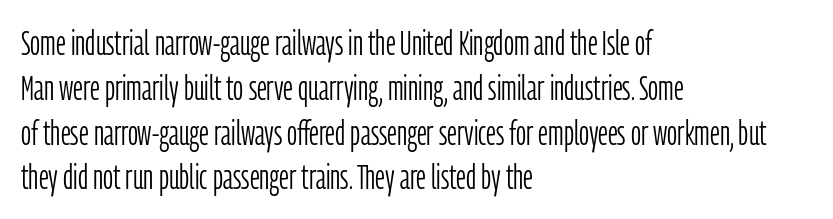
{"serif": "no", "italic": "no", "bold": "no", "weight": "light", "width": "condensed", "stroke_contrast": "low", "x_height": "medium", "monospaced": "no", "underline": "no", "align": "left", "line_spacing": "normal", "line_spacing_ratio": 1.28, "letter_spacing": "normal", "letter_spacing_em": 0.0, "glyph_px": 35}
